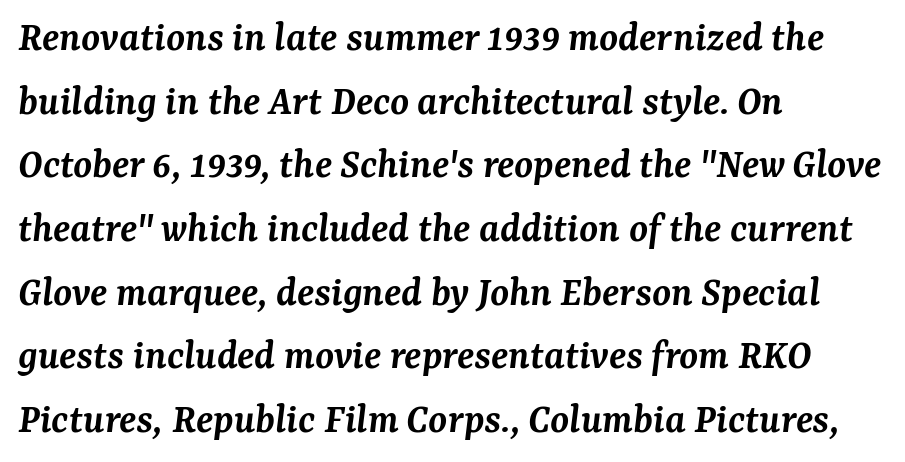
Tracking value appears to be zero — textbook default spacing. Letters rest on an invisible, unmarked baseline. The rendering uses natural spacing where letterforms have individual widths. Each letter's strokes conclude with small projecting serifs. Compared with an ordinary text face, these strokes are moderately heavier — a semibold.
